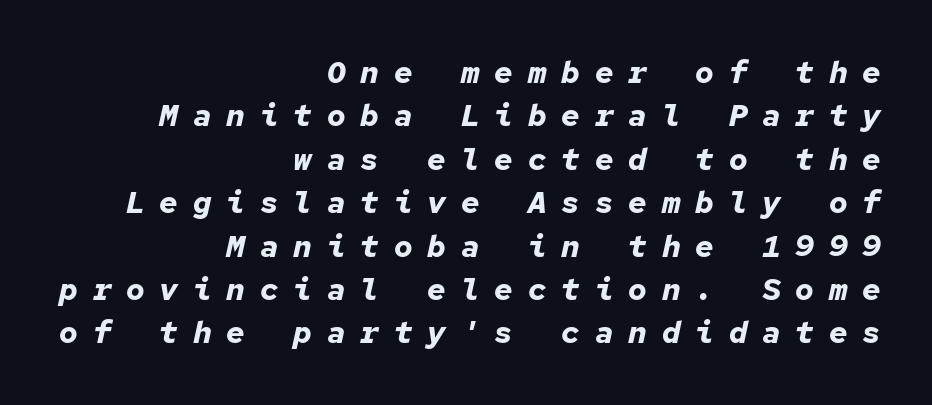
Q: Is the text bold? A: Yes.
Q: Is the text italic (slanted)? A: Yes, it leans right by about 12 degrees.
Q: Is the text underlined? A: No.
Q: How is the paragraph aligned? A: Right-aligned.
Q: Is the spacing between letters normal or unusually wide? A: Unusually wide.
Q: Is the spacing between lines tight, normal or loose? A: Normal.
Q: Width (condensed, normal, or wide)? A: Normal.
Q: Stroke contrast? A: Low.
Q: x-height? A: Medium.
Q: Monospaced? A: Yes.
